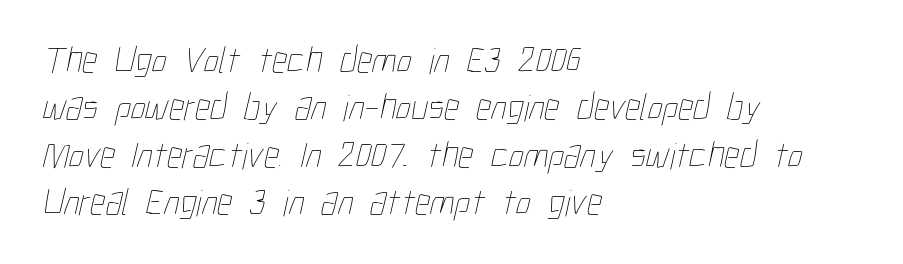
Here the designer chose a conventional face with non-uniform glyph widths. The designer left line spacing at the default. Decoration check: the copy has no underline. Caption: standard tracking, unaltered. Ink coverage per letter is moderate at most. Casual observation: everything's shoved over to the left.
